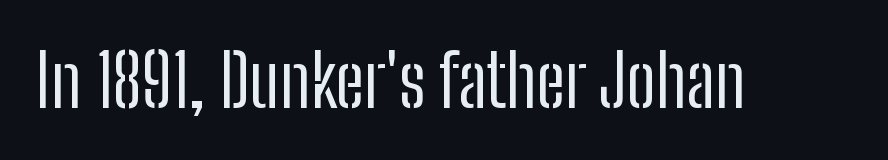
Q: Is the text bold? A: No.
Q: Is the text italic (slanted)? A: No, it is upright.
Q: Is the typeface a serif or a sans-serif typeface? A: Sans-serif.
Q: Is the text underlined? A: No.
Q: Is the spacing between letters normal or unusually wide? A: Normal.
Q: Width (condensed, normal, or wide)? A: Condensed.
Q: Stroke contrast? A: Low.
Q: x-height? A: Medium.
Q: Monospaced? A: No.
